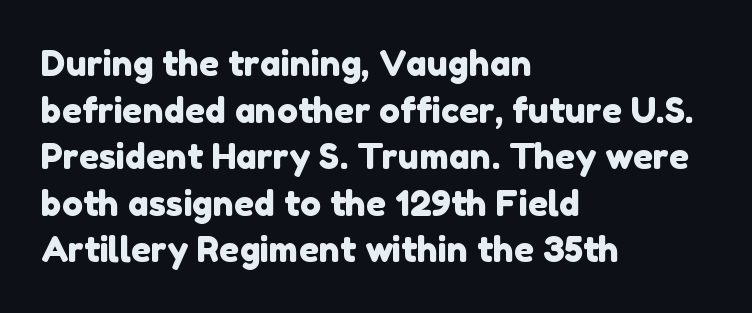
Glance below the letters and you will spot only blank space. The lines sit at an ordinary, default distance from one another. Is this a sans? Yes — the strokes have no serifs. These lines are rendered in a variable-pitch font.
